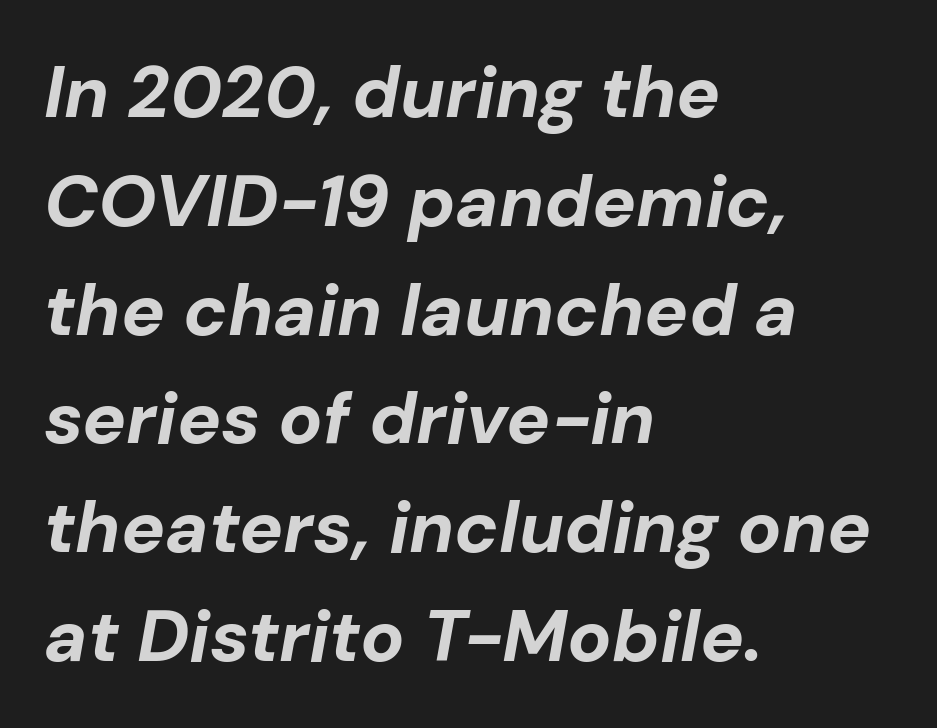
Typeset ragged right — the left edge is the straight one. The letters are bold, with thick, heavy strokes. Reading down the column, the eye jumps a familiar distance to each next line. How are the letters spaced? Ordinarily, with no added tracking. Notice how the stems are inclined rather than vertical — that's the hallmark of italics. Unmarked baselines from the first word to the last.
